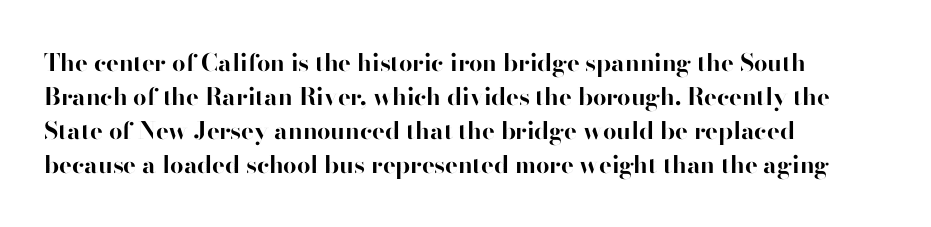
The image shows 24 px bold type, upright; set left-aligned, normal line spacing (1.41x), normal letter spacing, not underlined.
